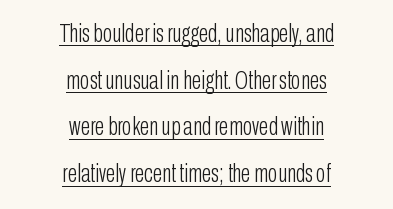
Q: Is the text bold? A: No.
Q: Is the text italic (slanted)? A: No, it is upright.
Q: Is the text underlined? A: Yes.
Q: How is the paragraph aligned? A: Centered.
Q: Is the spacing between letters normal or unusually wide? A: Normal.
